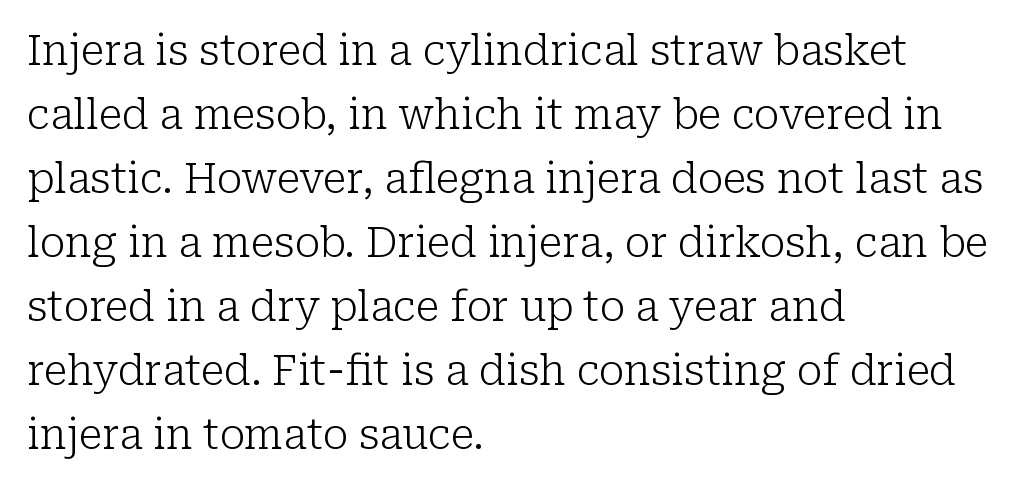
The image shows 41 px light serif type, upright; set left-aligned, normal line spacing (1.56x), normal letter spacing, not underlined; low stroke contrast and a medium x-height.
